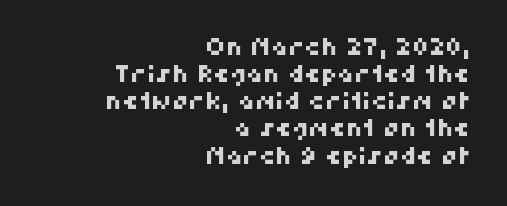
The image shows 23 px text type; set right-aligned, line spacing 1.18x, normal letter spacing, not underlined.
